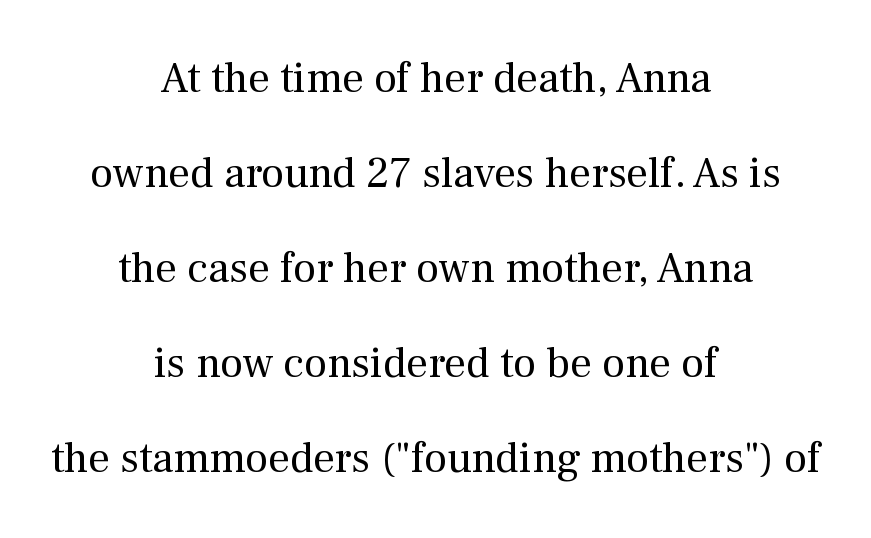
The image shows 43 px regular-weight serif type, upright; set centered, loose line spacing (2.21x), normal letter spacing, not underlined; medium stroke contrast and a medium x-height.
